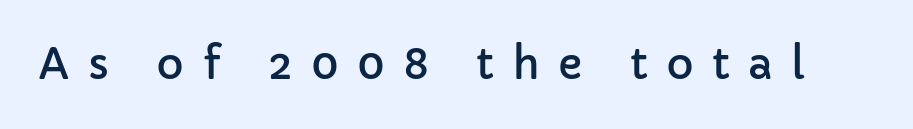
Q: Is the text italic (slanted)? A: No, it is upright.
Q: Is the typeface a serif or a sans-serif typeface? A: Sans-serif.
Q: Is the text underlined? A: No.
Q: Is the spacing between letters normal or unusually wide? A: Unusually wide.
Q: Width (condensed, normal, or wide)? A: Normal.
Q: Stroke contrast? A: Low.
Q: x-height? A: Medium.
Q: Monospaced? A: No.
